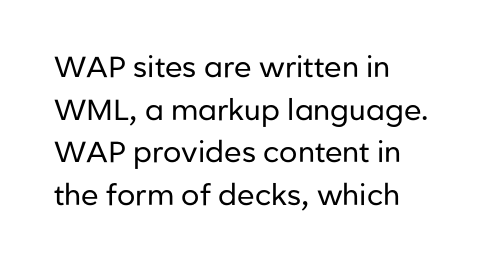
Q: Is the text bold? A: No.
Q: Is the text italic (slanted)? A: No, it is upright.
Q: Is the typeface a serif or a sans-serif typeface? A: Sans-serif.
Q: Is the text underlined? A: No.
Q: How is the paragraph aligned? A: Left-aligned.
Q: Is the spacing between letters normal or unusually wide? A: Normal.
Q: Is the spacing between lines tight, normal or loose? A: Normal.
Q: Width (condensed, normal, or wide)? A: Normal.
Q: Stroke contrast? A: Low.
Q: x-height? A: Medium.
Q: Monospaced? A: No.
